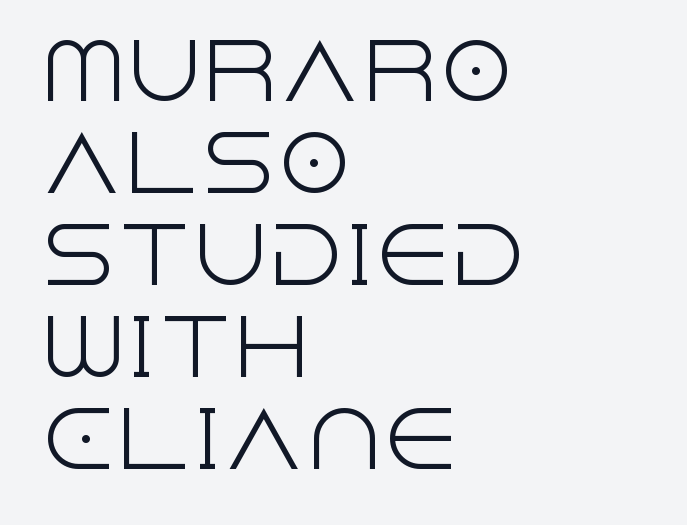
{"serif": "no", "italic": "no", "bold": "no", "weight": "light", "width": "normal", "x_height": "large", "monospaced": "no", "underline": "no", "align": "left", "line_spacing_ratio": 1.21, "letter_spacing": "normal", "letter_spacing_em": 0.0, "glyph_px": 76}
